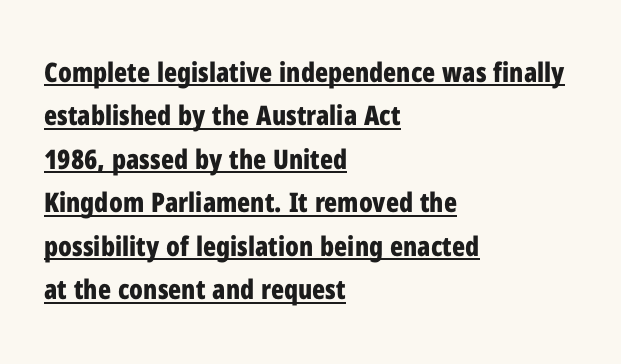
The image shows 27 px bold type, upright; set left-aligned, normal line spacing (1.61x), normal letter spacing, underlined.
